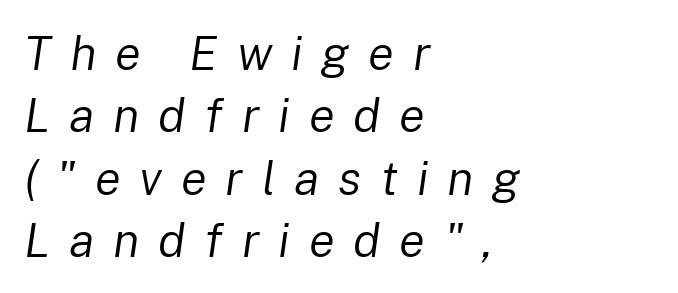
The image shows 48 px regular-weight type, italic (leaning right); set left-aligned, normal line spacing (1.3x), unusually wide letter spacing (+0.39 em), not underlined; low stroke contrast and a medium x-height.
